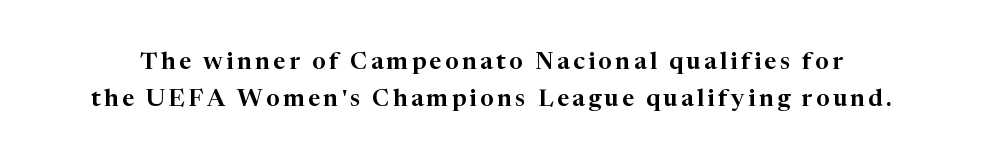
The image shows 24 px text type, upright; set normal line spacing (1.53x), not underlined.
